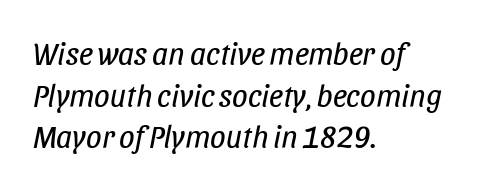
The image shows 31 px regular-weight, condensed type, italic (leaning right); set left-aligned, normal line spacing (1.34x), normal letter spacing, not underlined; low stroke contrast and a large x-height.
